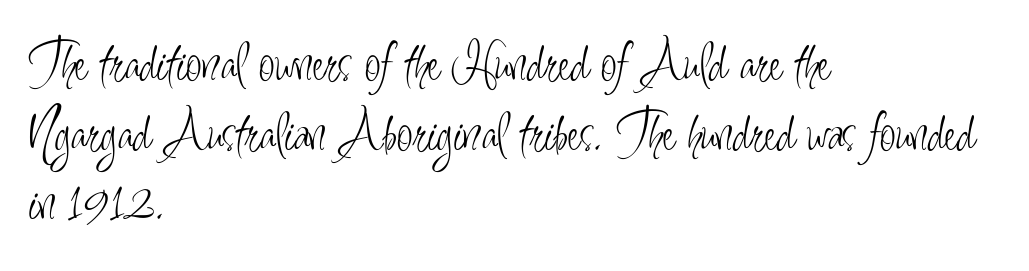
The image shows 58 px light, condensed sans-serif type; set left-aligned, line spacing 1.2x, normal letter spacing, not underlined; low stroke contrast and a small x-height.
